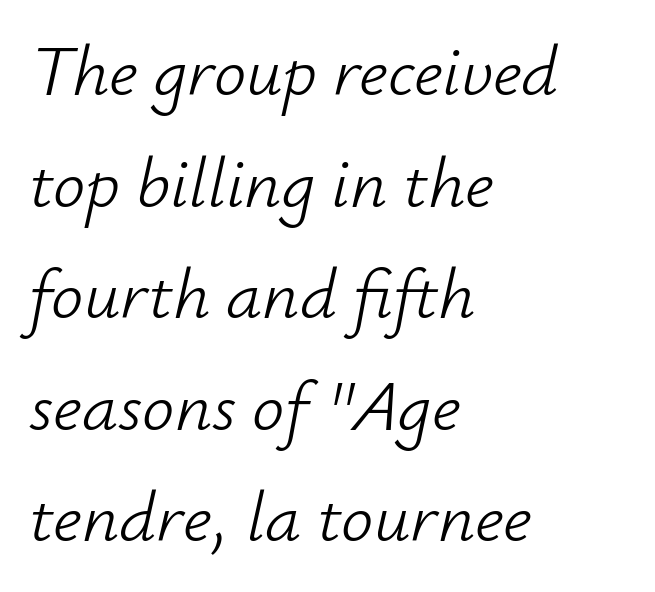
Descenders hang freely into open space. The setting favours the left margin, as ordinary paragraphs usually do. The font sits on the lighter half of the weight spectrum, regular included. A typesetter would call this leading conventional body-copy spacing. The letters are slanted; this is an italic face. In terms of letterspacing, this is plain default setting.
